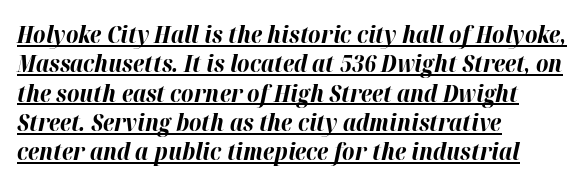
{"italic": "yes", "lean": "right", "slant_degrees": 12, "bold": "yes", "underline": "yes", "align": "left", "line_spacing_ratio": 1.22, "letter_spacing": "normal", "letter_spacing_em": 0.0, "glyph_px": 24}
